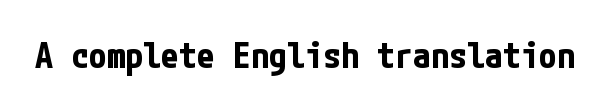
{"serif": "no", "italic": "no", "bold": "yes", "weight": "bold", "width": "condensed", "stroke_contrast": "low", "x_height": "medium", "underline": "no", "letter_spacing": "normal", "letter_spacing_em": 0.0, "glyph_px": 36}
